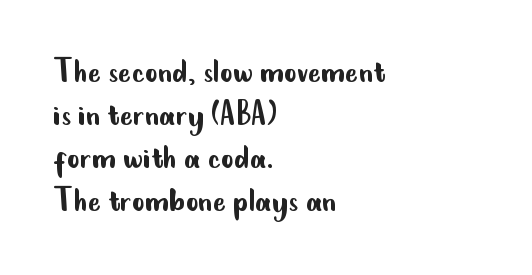
Spacing verdict: proportional, widths tailored to each character. The paragraph shown leans on its left margin. Each word holds together tightly as a unit, with standard inter-letter gaps. A light-to-regular cut is what we see here. Vertical spacing — tight.
